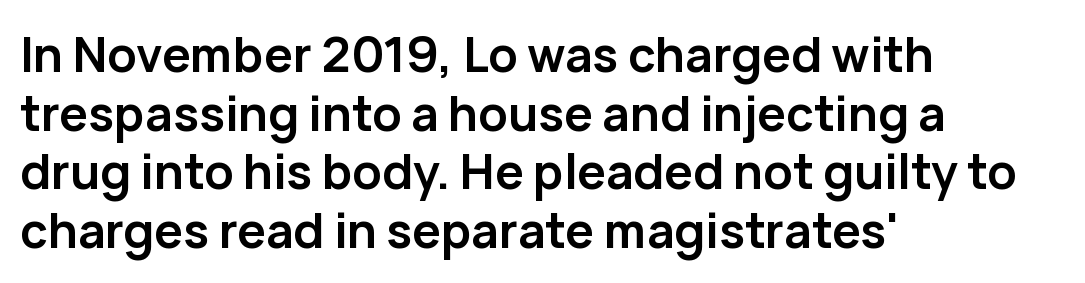
{"serif": "no", "italic": "no", "bold": "yes", "weight": "semibold", "width": "normal", "stroke_contrast": "low", "x_height": "medium", "monospaced": "no", "underline": "no", "align": "left", "line_spacing_ratio": 1.22, "letter_spacing": "normal", "letter_spacing_em": 0.0, "glyph_px": 48}
